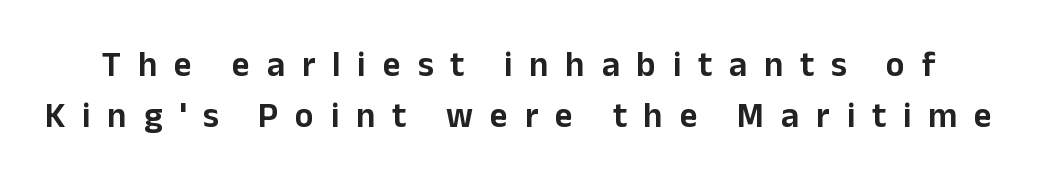
Classification — sans serif. This sample has the flowing, uneven cadence of proportional lettering. These lines were composed using upright roman letters. You could only call the tracking loose — the letters float apart. The leading is moderate, giving the passage an even texture.
